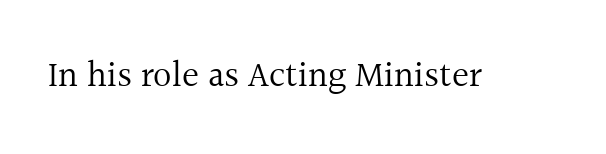
{"serif": "yes", "italic": "no", "bold": "no", "weight": "regular", "width": "normal", "x_height": "medium", "monospaced": "no", "underline": "no", "letter_spacing": "normal", "letter_spacing_em": 0.0, "glyph_px": 36}
